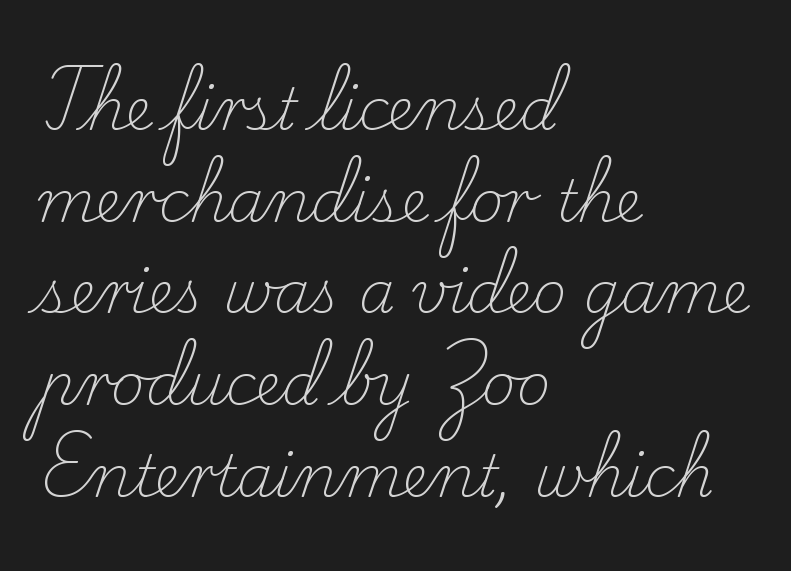
{"serif": "yes", "bold": "no", "weight": "light", "width": "normal", "stroke_contrast": "low", "x_height": "small", "monospaced": "no", "underline": "no", "align": "left", "line_spacing": "normal", "line_spacing_ratio": 1.58, "letter_spacing": "normal", "letter_spacing_em": 0.0, "glyph_px": 58}
